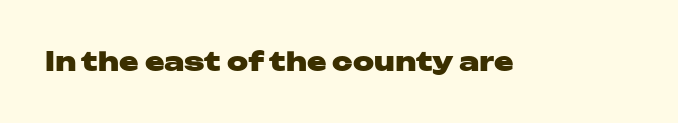
The image shows 26 px bold type, upright; set normal letter spacing, not underlined.
